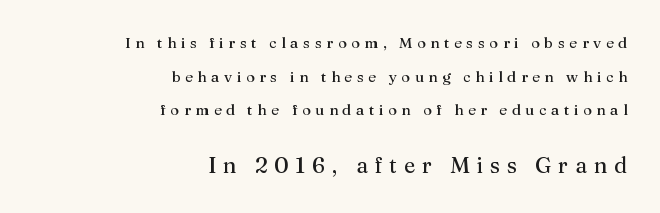
The image shows 22 px text type, upright; set right-aligned, loose line spacing (2.24x), unusually wide letter spacing (+0.31 em), not underlined; the second (bottom) block is 1.47x larger.
